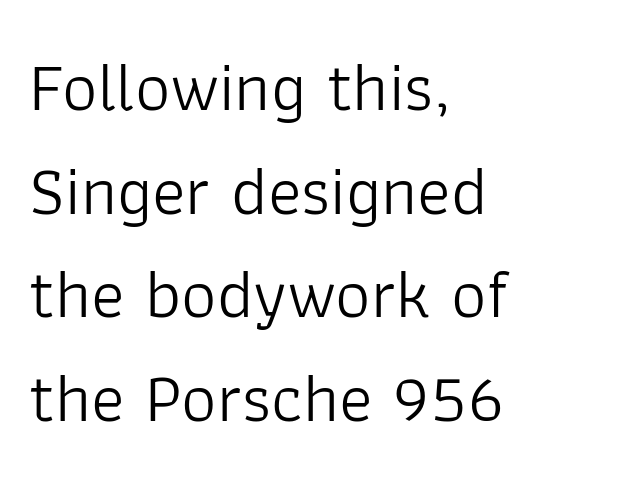
The image shows 70 px light sans-serif type, upright; set left-aligned, normal line spacing (1.48x), normal letter spacing, not underlined; low stroke contrast and a medium x-height.
